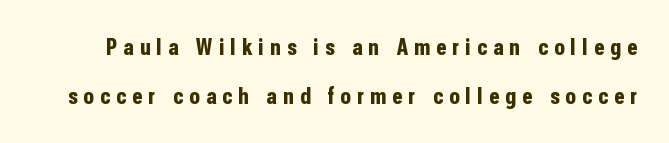
{"italic": "no", "bold": "yes", "underline": "no", "line_spacing": "loose", "line_spacing_ratio": 2.06, "letter_spacing": "wide", "letter_spacing_em": 0.26, "glyph_px": 24}
